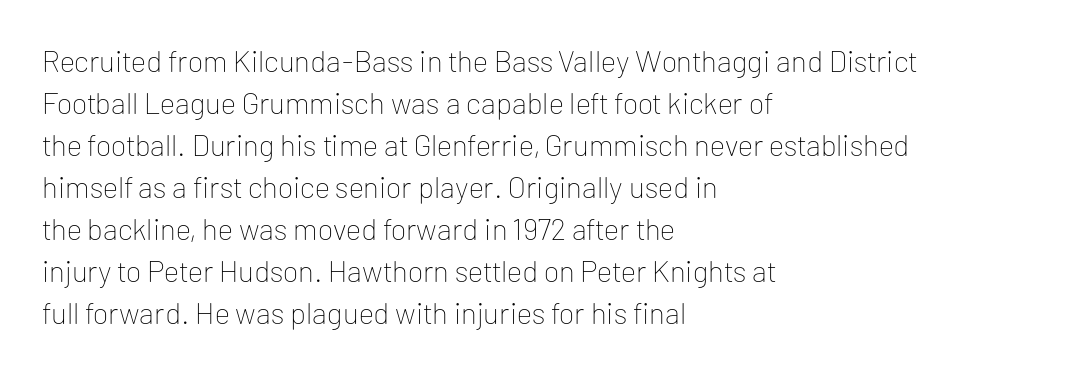
{"serif": "no", "italic": "no", "bold": "no", "weight": "thin", "width": "normal", "stroke_contrast": "low", "x_height": "medium", "monospaced": "no", "underline": "no", "align": "left", "line_spacing": "normal", "line_spacing_ratio": 1.4, "letter_spacing": "normal", "letter_spacing_em": 0.0, "glyph_px": 30}
